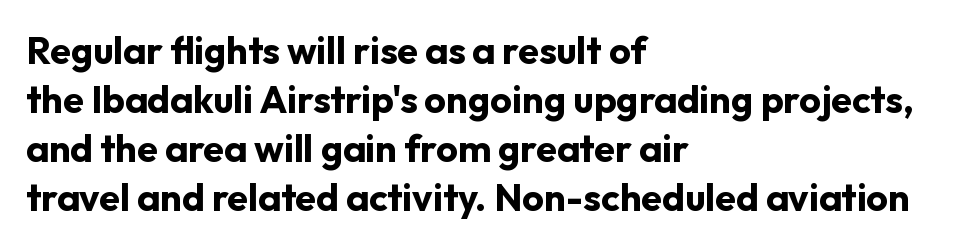
Q: Is the text bold? A: Yes.
Q: Is the text italic (slanted)? A: No, it is upright.
Q: Is the typeface a serif or a sans-serif typeface? A: Sans-serif.
Q: Is the text underlined? A: No.
Q: How is the paragraph aligned? A: Left-aligned.
Q: Is the spacing between letters normal or unusually wide? A: Normal.
Q: Is the spacing between lines tight, normal or loose? A: Normal.
Q: Width (condensed, normal, or wide)? A: Normal.
Q: Stroke contrast? A: Low.
Q: x-height? A: Medium.
Q: Monospaced? A: No.
